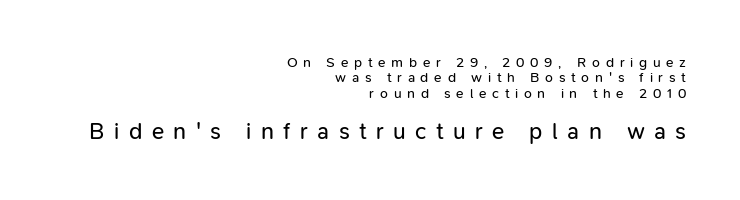
The strokes carry an ordinary text weight at most. Honestly, there is no underline to notice here at all. A typesetter would call this heavily tracked-out type. It's the straight-up-and-down kind of type.
